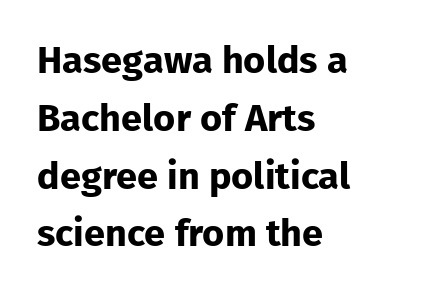
{"serif": "no", "italic": "no", "bold": "yes", "weight": "bold", "width": "normal", "stroke_contrast": "low", "x_height": "medium", "monospaced": "no", "underline": "no", "align": "left", "line_spacing": "normal", "line_spacing_ratio": 1.52, "letter_spacing": "normal", "letter_spacing_em": 0.0, "glyph_px": 38}
